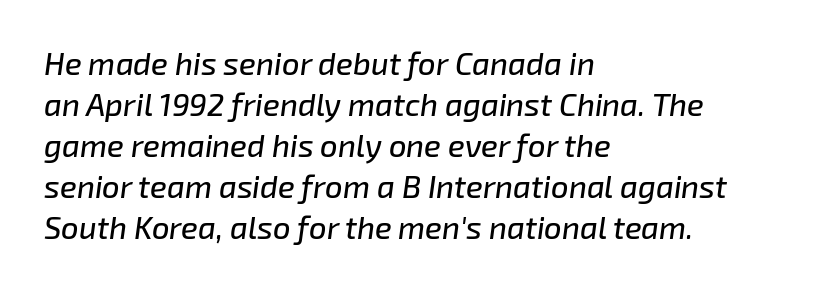
The image shows 31 px text type, italic (leaning right); set left-aligned, normal line spacing (1.32x), normal letter spacing, not underlined; low stroke contrast and a medium x-height.
